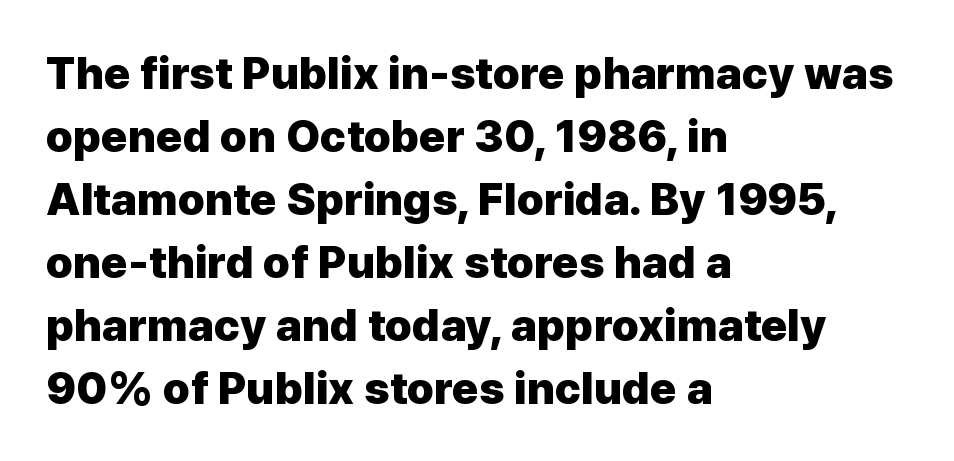
Do the characters align in a grid? No, the font is proportional. A bare baseline throughout the passage. The vertical gap from one line to the next is medium. Does the weight exceed regular? Yes, all the way to bold. Notice how the stems are strictly vertical — no italics here. In terms of letterform style, serifs are entirely absent.
